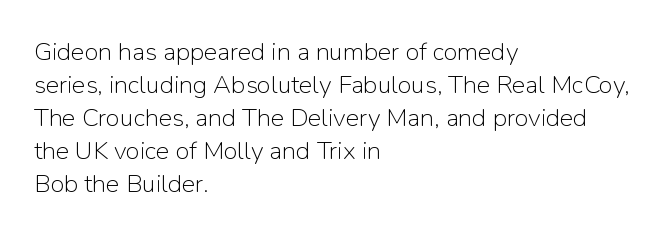
Q: Is the text bold? A: No.
Q: Is the text italic (slanted)? A: No, it is upright.
Q: Is the text underlined? A: No.
Q: How is the paragraph aligned? A: Left-aligned.
Q: Is the spacing between letters normal or unusually wide? A: Normal.
Q: Is the spacing between lines tight, normal or loose? A: Normal.
